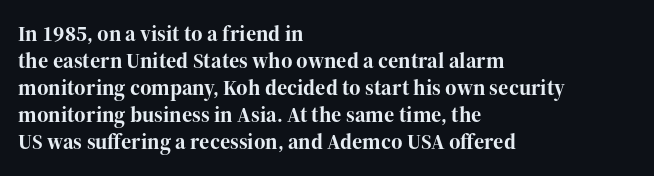
The setting favours the left margin, as ordinary paragraphs usually do. The strip under each line holds only bare page. Every letter is thick-stroked: bold, no question. In terms of posture, this sample is upright. Is the letter spacing exaggerated? No — it looks like the ordinary default.
